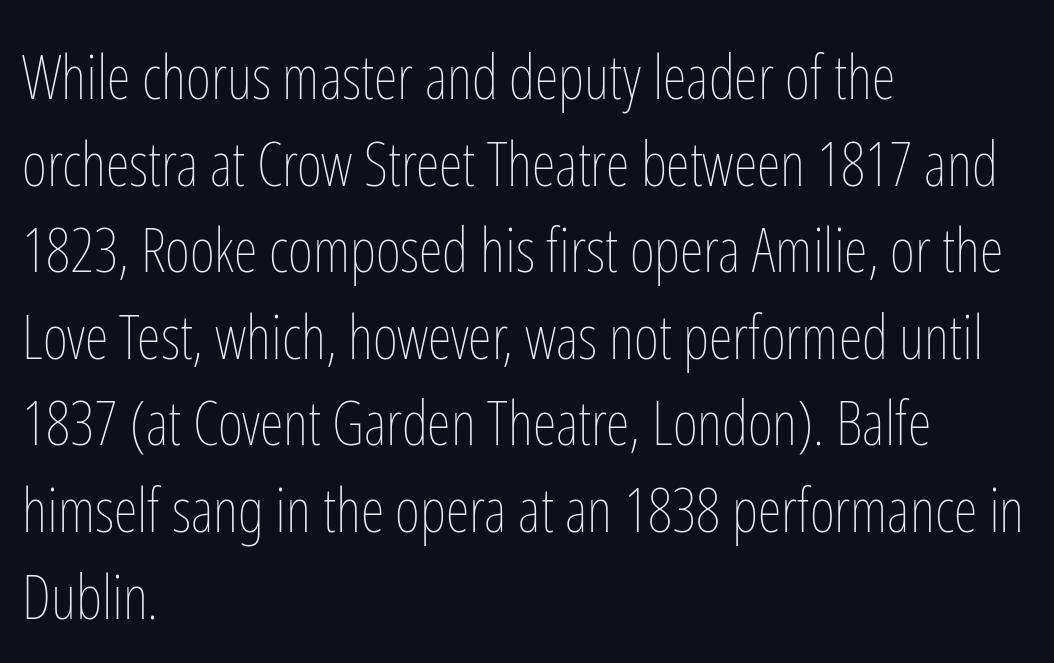
The letters sit at their default tracking, neither squeezed nor spread. Just letters on the line, the space beneath them empty. The letterforms sit at book weight or below. Do the characters align in a grid? No, the font is proportional.
